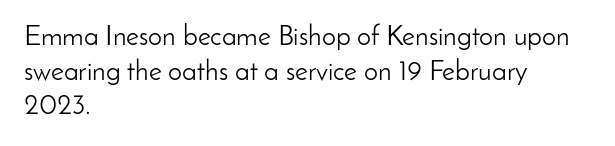
Do the characters align in a grid? No, the font is proportional. A roman cut, with each character standing at attention. Unlike a traditional serif, this face leaves its strokes unadorned. Glance below the letters and you will spot only blank space. The type is set solid horizontally, with unmodified tracking. Reading down the block, your eye returns to a fixed left position each line.
